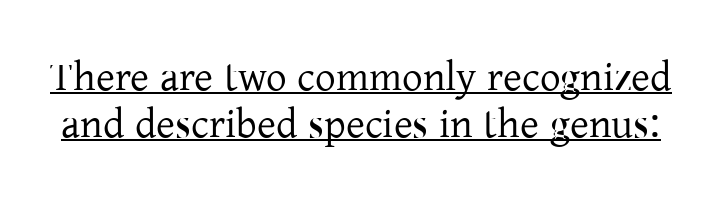
The image shows 41 px regular-weight serif type, upright; set tight line spacing (1.14x), normal letter spacing, underlined; low stroke contrast and a medium x-height.
